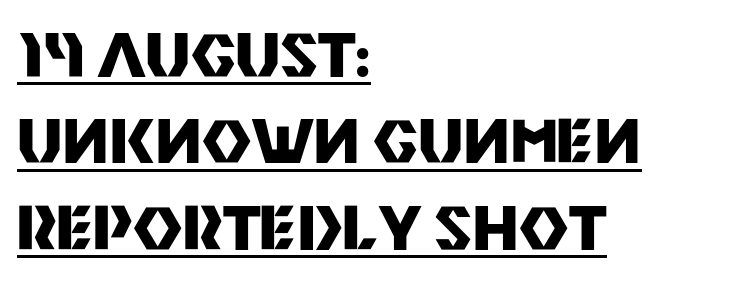
The image shows 60 px heavy sans-serif type, upright; set left-aligned, normal line spacing (1.44x), normal letter spacing, underlined; medium stroke contrast and a large x-height.
